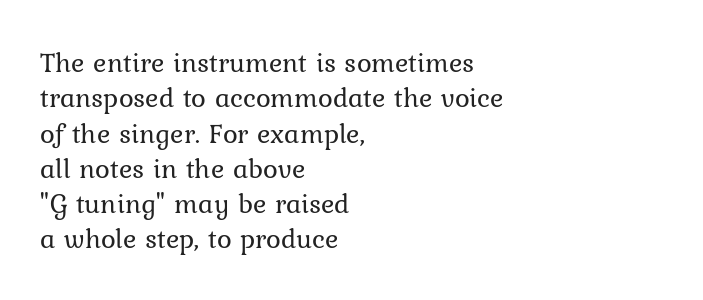
{"italic": "no", "bold": "no", "weight": "regular", "width": "normal", "stroke_contrast": "low", "x_height": "medium", "monospaced": "no", "underline": "no", "align": "left", "line_spacing": "normal", "line_spacing_ratio": 1.26, "letter_spacing": "normal", "letter_spacing_em": 0.0, "glyph_px": 28}
